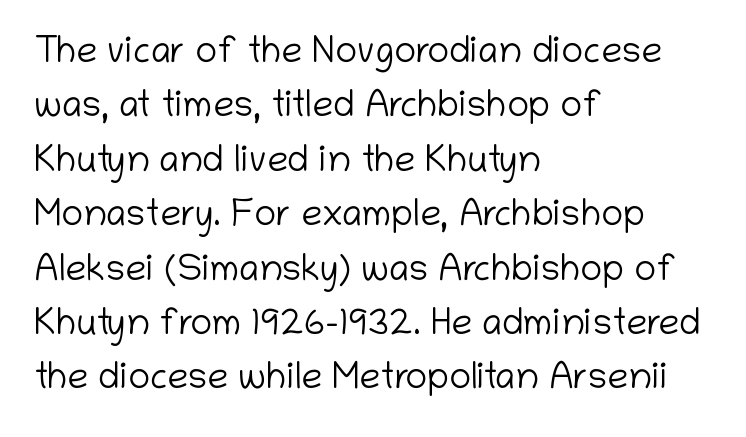
The image shows 37 px light sans-serif type, upright; set left-aligned, normal line spacing (1.47x), normal letter spacing, not underlined; low stroke contrast and a medium x-height.
